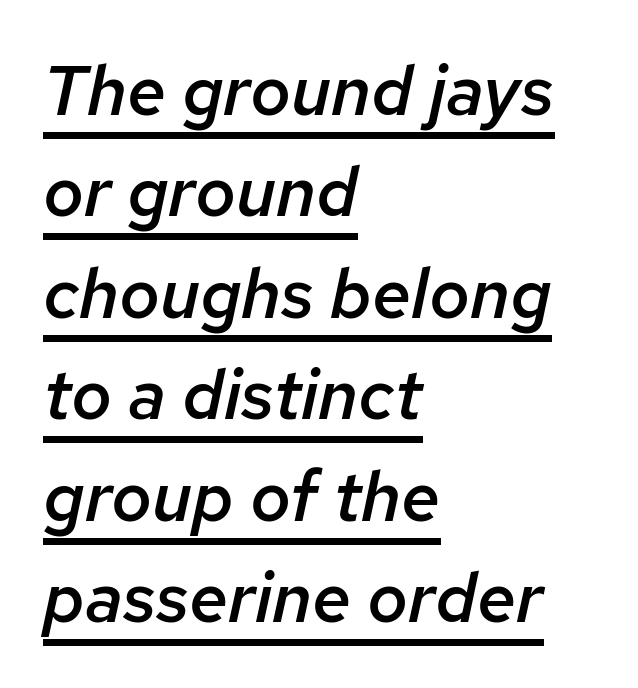
Q: Is the text bold? A: Semi-bold.
Q: Is the text italic (slanted)? A: Yes, it leans right by about 12 degrees.
Q: Is the text underlined? A: Yes.
Q: How is the paragraph aligned? A: Left-aligned.
Q: Is the spacing between letters normal or unusually wide? A: Normal.
Q: Is the spacing between lines tight, normal or loose? A: Normal.
Q: Width (condensed, normal, or wide)? A: Normal.
Q: Stroke contrast? A: Low.
Q: x-height? A: Medium.
Q: Monospaced? A: No.
